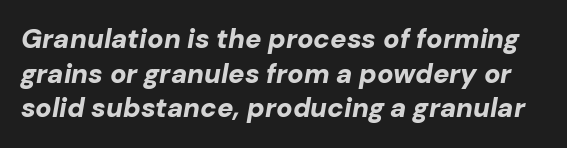
Does the lettering tilt? It does — this is italic. You could call the tracking neutral — neither tight nor loose. Check the space under the baseline: it is left empty. The font is running at its bold setting.
